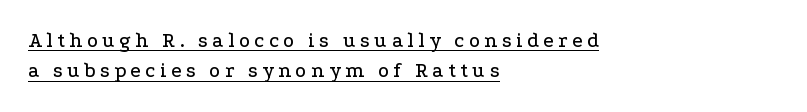
Q: Is the text italic (slanted)? A: No, it is upright.
Q: Is the text underlined? A: Yes.
Q: How is the paragraph aligned? A: Left-aligned.
Q: Is the spacing between letters normal or unusually wide? A: Unusually wide.
Q: Is the spacing between lines tight, normal or loose? A: Normal.
